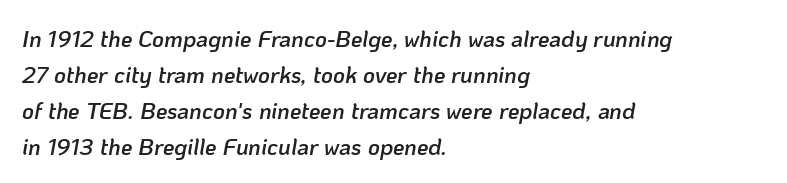
Q: Is the text bold? A: Semi-bold.
Q: Is the text italic (slanted)? A: Yes, it leans right by about 10 degrees.
Q: Is the text underlined? A: No.
Q: How is the paragraph aligned? A: Left-aligned.
Q: Is the spacing between letters normal or unusually wide? A: Normal.
Q: Is the spacing between lines tight, normal or loose? A: Normal.
